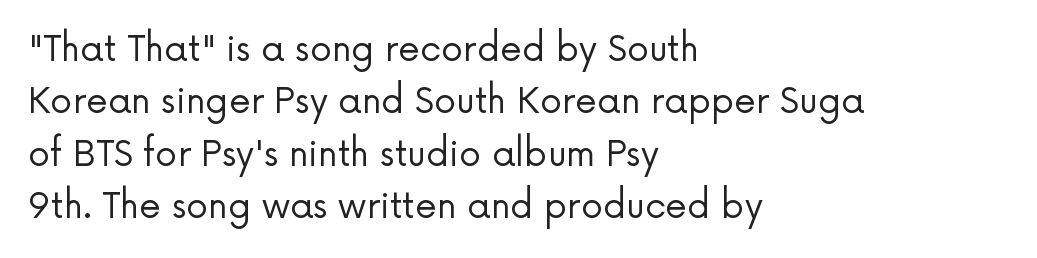
{"serif": "no", "italic": "no", "bold": "no", "weight": "regular", "width": "normal", "stroke_contrast": "low", "x_height": "medium", "monospaced": "no", "underline": "no", "align": "left", "line_spacing": "normal", "line_spacing_ratio": 1.5, "letter_spacing": "normal", "letter_spacing_em": 0.0, "glyph_px": 35}
